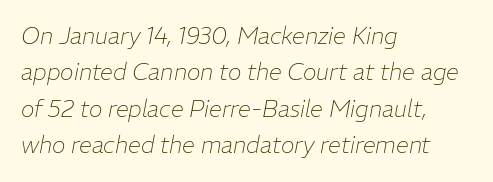
Q: Is the text bold? A: No.
Q: Is the text italic (slanted)? A: Yes, it leans right by about 11 degrees.
Q: Is the text underlined? A: No.
Q: How is the paragraph aligned? A: Left-aligned.
Q: Is the spacing between letters normal or unusually wide? A: Normal.
Q: Is the spacing between lines tight, normal or loose? A: Normal.
